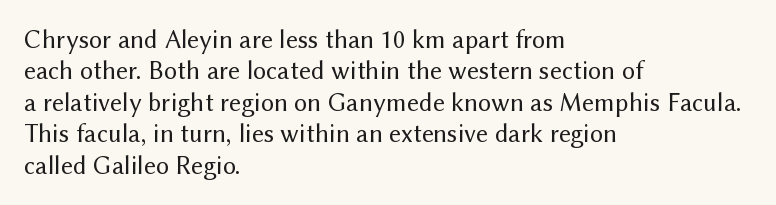
Q: Is the text bold? A: No.
Q: Is the text italic (slanted)? A: No, it is upright.
Q: Is the text underlined? A: No.
Q: How is the paragraph aligned? A: Left-aligned.
Q: Is the spacing between letters normal or unusually wide? A: Normal.
